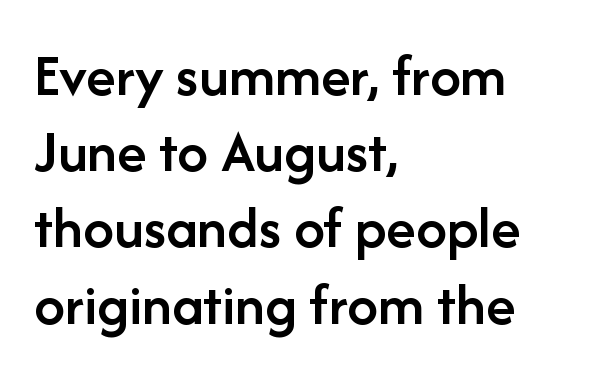
The characters look somewhat weighty, a semibold short of true bold. The ragged edge is on the right, which tells us the setting is flush left. The rendering uses a moderate line-height, typical for paragraphs. Quick note: not italic, upright.
